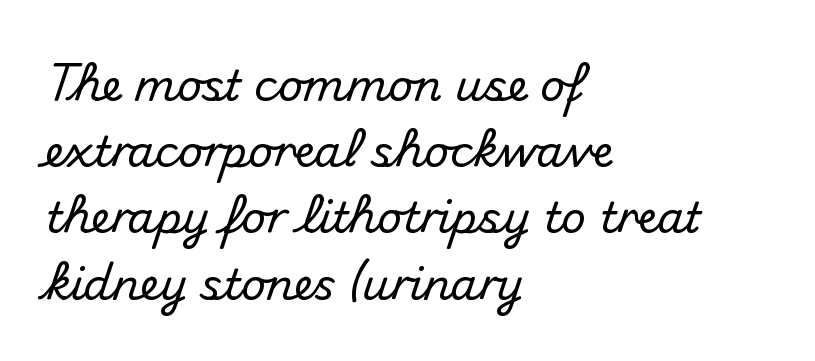
The image shows 43 px sans-serif type; set left-aligned, normal line spacing (1.54x), normal letter spacing, not underlined; medium stroke contrast and a small x-height.
